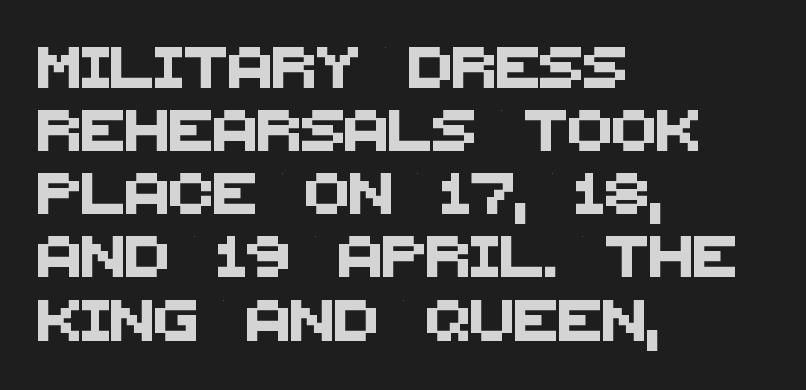
Q: Is the typeface a serif or a sans-serif typeface? A: Sans-serif.
Q: Is the text underlined? A: No.
Q: How is the paragraph aligned? A: Left-aligned.
Q: Is the spacing between letters normal or unusually wide? A: Normal.
Q: Is the spacing between lines tight, normal or loose? A: Normal.
Q: Width (condensed, normal, or wide)? A: Normal.
Q: Stroke contrast? A: Medium.
Q: x-height? A: Large.
Q: Monospaced? A: No.
